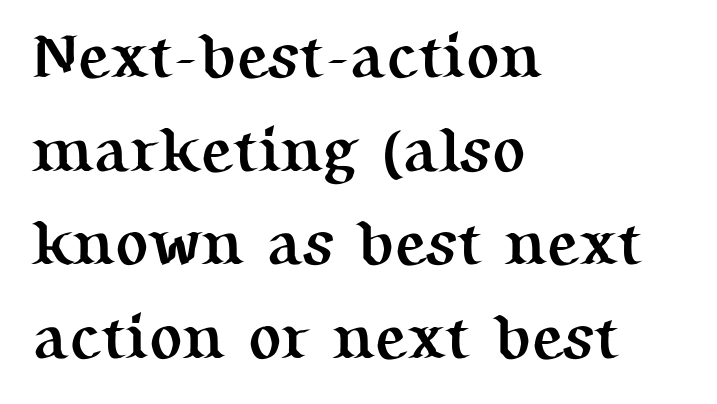
Q: Is the text bold? A: Yes.
Q: Is the text italic (slanted)? A: No, it is upright.
Q: Is the typeface a serif or a sans-serif typeface? A: Serif.
Q: Is the text underlined? A: No.
Q: How is the paragraph aligned? A: Left-aligned.
Q: Is the spacing between letters normal or unusually wide? A: Normal.
Q: Is the spacing between lines tight, normal or loose? A: Normal.
Q: Width (condensed, normal, or wide)? A: Normal.
Q: Stroke contrast? A: Medium.
Q: x-height? A: Medium.
Q: Monospaced? A: No.
